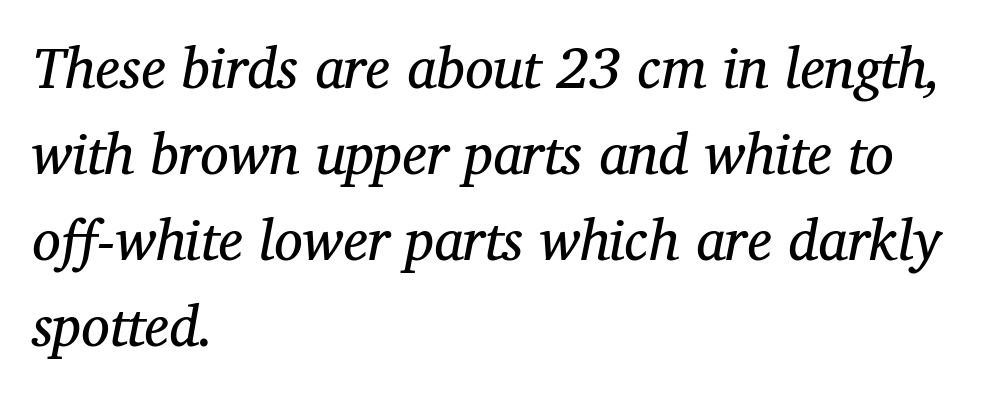
Typographically, this falls in the serif category. Clear beneath every line of the passage. Interline gaps are of average width in this sample. Would a proofreader flag this as italicized? Yes. No heavy texture on the line: the type isn't bold. A typesetter would call this proportional, since set widths differ per character.
